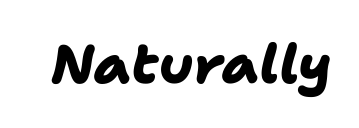
The image shows 54 px heavy sans-serif type; set normal letter spacing, not underlined; low stroke contrast and a medium x-height.
